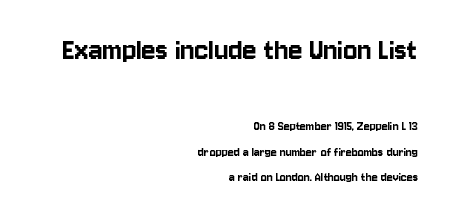
{"serif": "no", "italic": "no", "width": "condensed", "stroke_contrast": "low", "x_height": "large", "monospaced": "no", "underline": "no", "align": "right", "line_spacing_ratio": 1.82, "letter_spacing": "normal", "letter_spacing_em": 0.0, "larger_block": "first", "size_ratio": 2.36, "glyph_px": 33}
